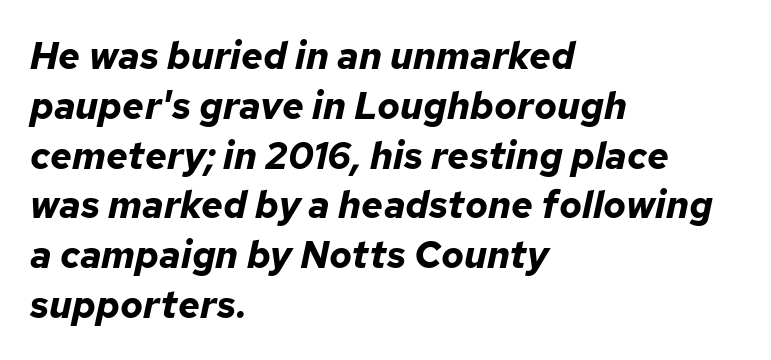
The image shows 38 px bold type, italic (leaning right); set left-aligned, normal line spacing (1.31x), normal letter spacing, not underlined; low stroke contrast and a medium x-height.
